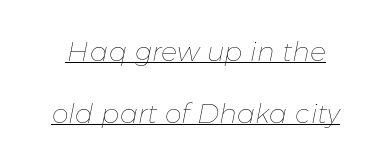
The image shows 27 px text type, italic (leaning right); set loose line spacing (2.28x), normal letter spacing, underlined.
